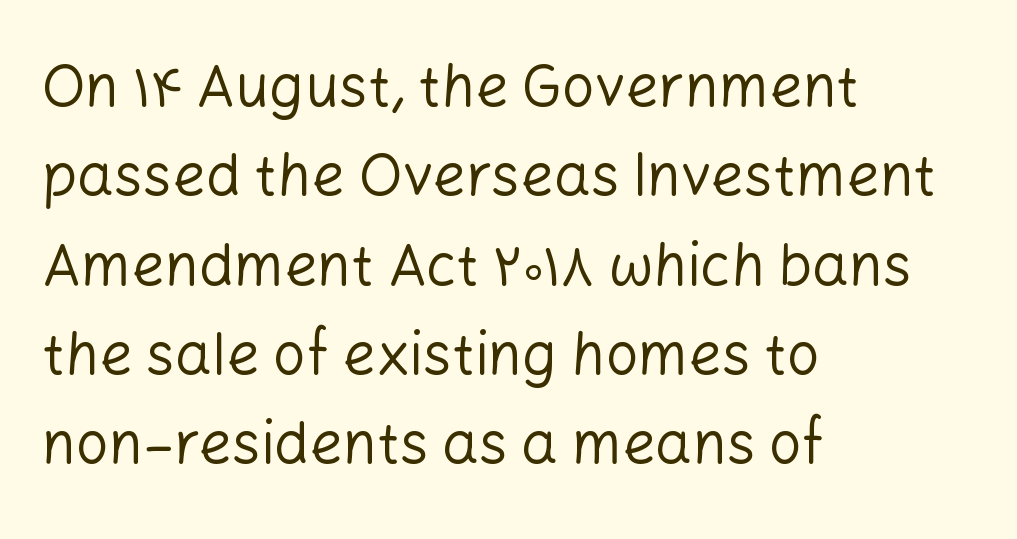
The image shows 58 px regular-weight sans-serif type, upright; set left-aligned, normal line spacing (1.54x), normal letter spacing, not underlined; low stroke contrast and a medium x-height.
